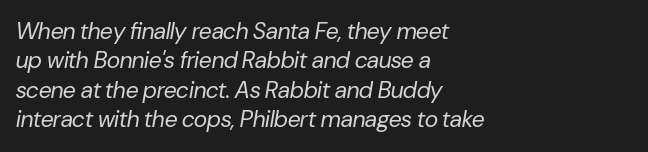
The image shows 23 px text type, italic (leaning right); set left-aligned, normal line spacing (1.28x), normal letter spacing, not underlined.
